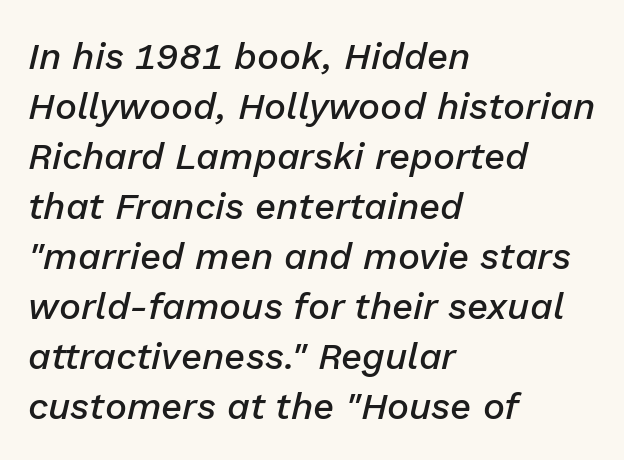
The font's italic variant was chosen for this text. This sample has the flowing, uneven cadence of proportional lettering. Letter spacing: default. The setting favours the left margin, as ordinary paragraphs usually do.
